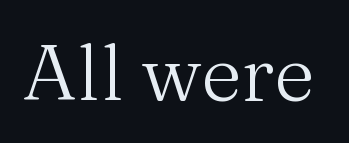
Q: Is the text bold? A: No.
Q: Is the text italic (slanted)? A: No, it is upright.
Q: Is the typeface a serif or a sans-serif typeface? A: Serif.
Q: Is the text underlined? A: No.
Q: Is the spacing between letters normal or unusually wide? A: Normal.
Q: Width (condensed, normal, or wide)? A: Normal.
Q: Stroke contrast? A: Medium.
Q: x-height? A: Medium.
Q: Monospaced? A: No.
